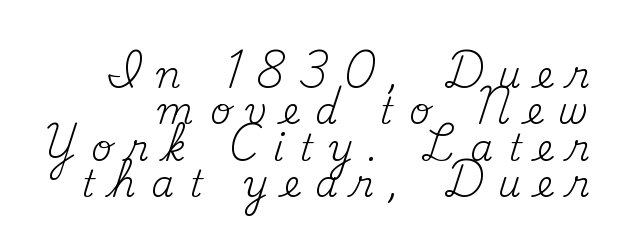
Decoration check: the copy has no underline. The face used here is proportionally spaced, like ordinary book or web type. A quiet, ordinary-to-light weight characterises the typeface. Inter-character spacing is expanded well beyond the font's built-in metrics.
